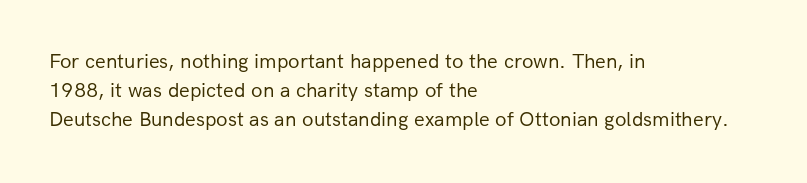
The image shows 21 px text type, upright; set left-aligned, normal line spacing (1.39x), normal letter spacing, not underlined.
